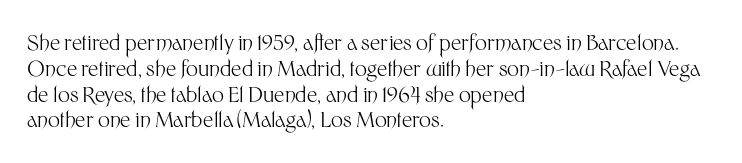
{"italic": "no", "bold": "no", "underline": "no", "align": "left", "line_spacing_ratio": 1.23, "letter_spacing": "normal", "letter_spacing_em": 0.0, "glyph_px": 21}
